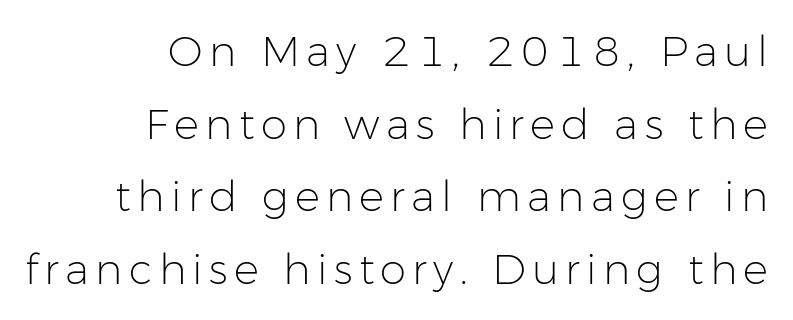
The image shows 42 px light sans-serif type, upright; set right-aligned, line spacing 1.73x, not underlined; low stroke contrast and a medium x-height.
